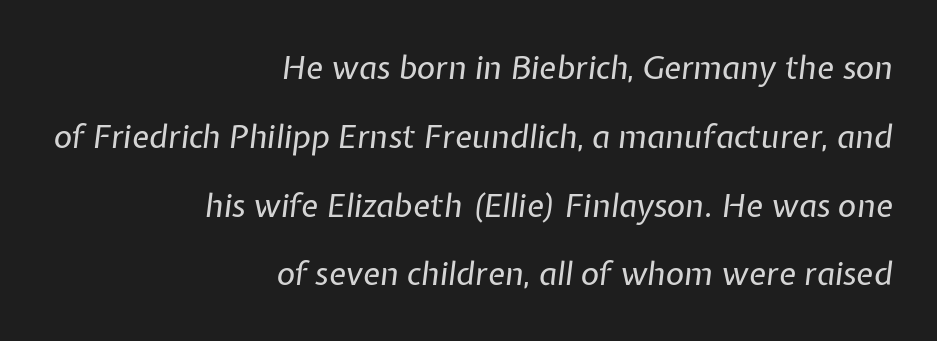
{"italic": "yes", "lean": "right", "slant_degrees": 7, "bold": "no", "weight": "regular", "width": "normal", "stroke_contrast": "low", "x_height": "medium", "monospaced": "no", "underline": "no", "align": "right", "line_spacing": "loose", "line_spacing_ratio": 2.15, "letter_spacing": "normal", "letter_spacing_em": 0.0, "glyph_px": 32}
